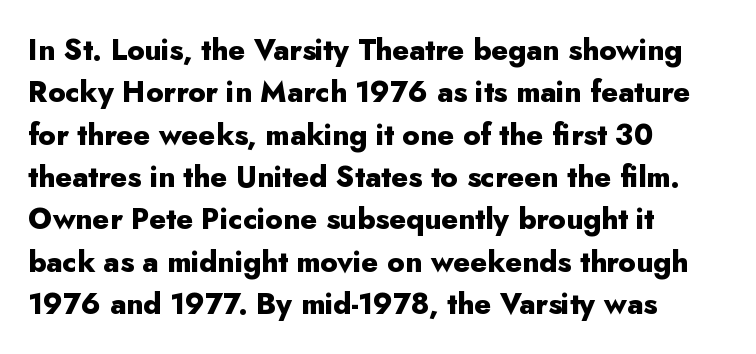
Letterform terminals end flat and unadorned throughout the passage. Each word holds together tightly as a unit, with standard inter-letter gaps. Alignment: flush left. The space beneath each line is pristine and unruled. This block has exactly the height ordinary leading produces. The face used here has the dense, thick strokes of a bold.
